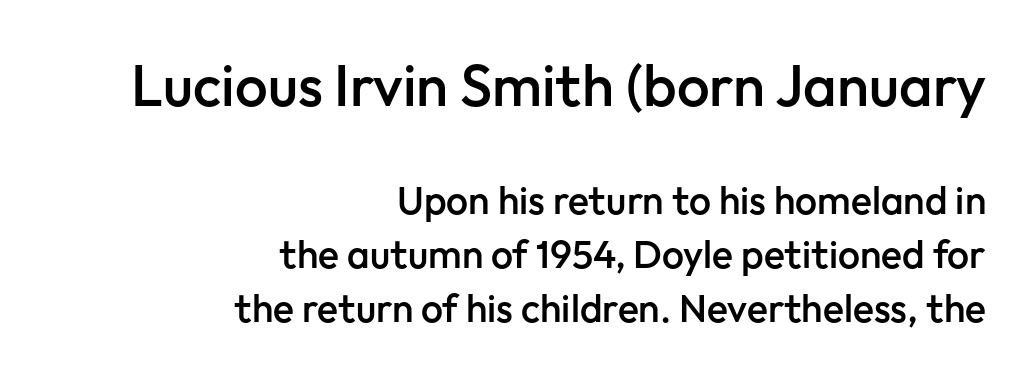
The image shows 58 px semibold sans-serif type, upright; set right-aligned, normal line spacing (1.39x), normal letter spacing, not underlined; the first (top) block is 1.49x larger; low stroke contrast and a medium x-height.
